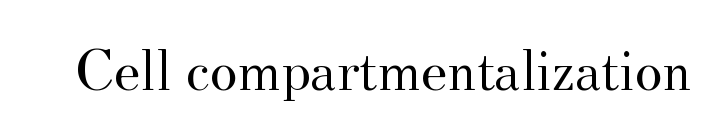
Q: Is the text bold? A: No.
Q: Is the text italic (slanted)? A: No, it is upright.
Q: Is the typeface a serif or a sans-serif typeface? A: Serif.
Q: Is the text underlined? A: No.
Q: Is the spacing between letters normal or unusually wide? A: Normal.
Q: Width (condensed, normal, or wide)? A: Normal.
Q: Stroke contrast? A: Medium.
Q: x-height? A: Small.
Q: Monospaced? A: No.
